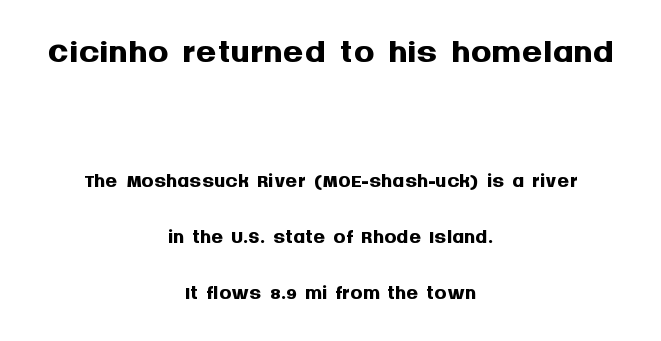
Q: Is the text bold? A: Yes.
Q: Is the text italic (slanted)? A: No, it is upright.
Q: Is the typeface a serif or a sans-serif typeface? A: Sans-serif.
Q: Is the text underlined? A: No.
Q: How is the paragraph aligned? A: Centered.
Q: Is the spacing between letters normal or unusually wide? A: Normal.
Q: Which block of text is set in a larger size, the first (top) or the second (bottom)? A: The first (top) one.
Q: Width (condensed, normal, or wide)? A: Normal.
Q: Stroke contrast? A: Medium.
Q: x-height? A: Large.
Q: Monospaced? A: No.
